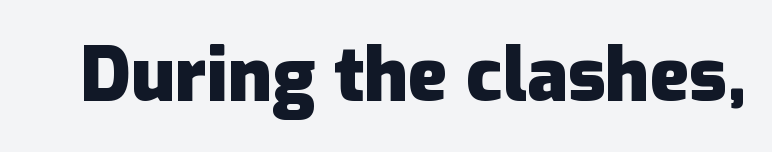
Has an underline been added? It has not. Heft: maximum for text — a bold. Here the designer chose a conventional face with non-uniform glyph widths. Style check: upright.
